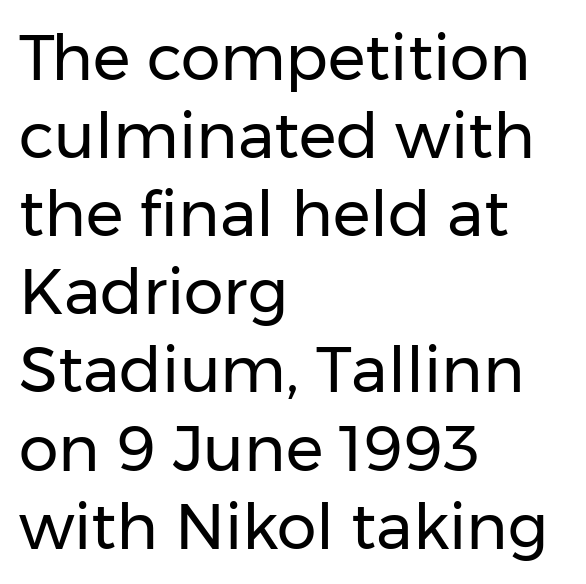
Q: Is the text bold? A: No.
Q: Is the text italic (slanted)? A: No, it is upright.
Q: Is the typeface a serif or a sans-serif typeface? A: Sans-serif.
Q: Is the text underlined? A: No.
Q: How is the paragraph aligned? A: Left-aligned.
Q: Is the spacing between letters normal or unusually wide? A: Normal.
Q: Width (condensed, normal, or wide)? A: Normal.
Q: Stroke contrast? A: Low.
Q: x-height? A: Medium.
Q: Monospaced? A: No.
